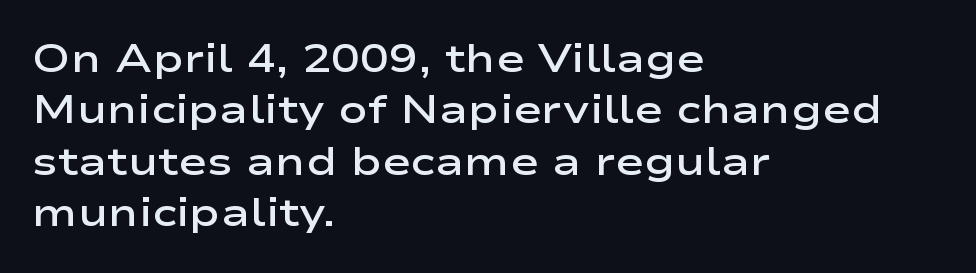
{"serif": "no", "italic": "no", "bold": "semi", "weight": "semibold", "width": "wide", "stroke_contrast": "low", "x_height": "medium", "monospaced": "no", "underline": "no", "align": "left", "line_spacing": "normal", "line_spacing_ratio": 1.32, "letter_spacing": "normal", "letter_spacing_em": 0.0, "glyph_px": 39}
